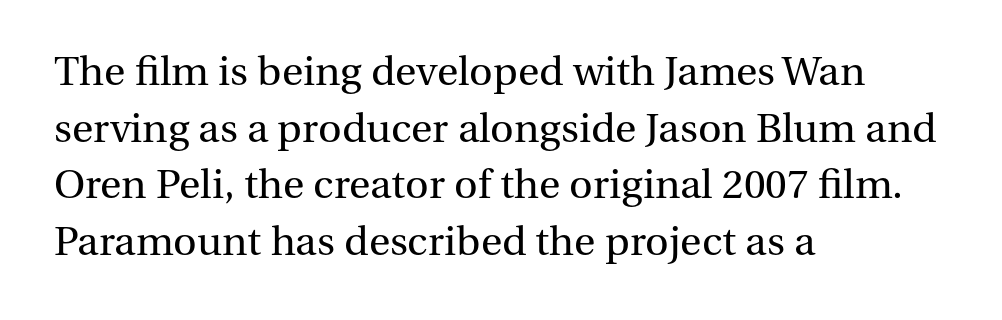
{"serif": "yes", "italic": "no", "bold": "no", "weight": "regular", "width": "normal", "stroke_contrast": "medium", "x_height": "medium", "monospaced": "no", "underline": "no", "align": "left", "line_spacing": "normal", "line_spacing_ratio": 1.38, "letter_spacing": "normal", "letter_spacing_em": 0.0, "glyph_px": 41}
